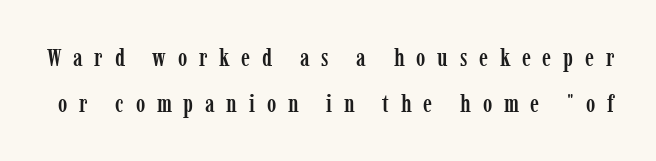
Q: Is the text italic (slanted)? A: No, it is upright.
Q: Is the text underlined? A: No.
Q: Is the spacing between letters normal or unusually wide? A: Unusually wide.
